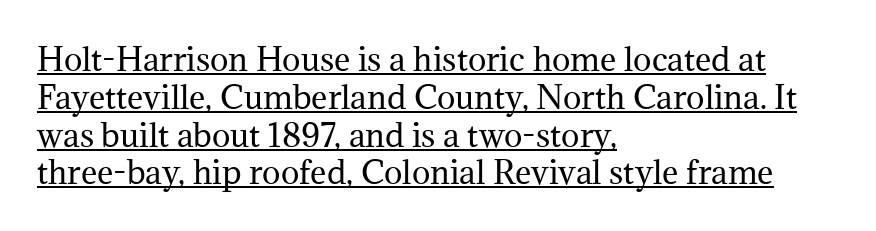
The image shows 31 px regular-weight serif type, upright; set left-aligned, line spacing 1.22x, normal letter spacing, underlined; medium stroke contrast and a medium x-height.
